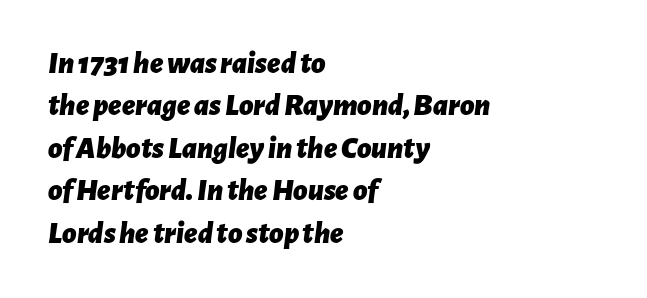
The image shows 31 px bold type, italic (leaning right); set left-aligned, normal line spacing (1.37x), normal letter spacing, not underlined; low stroke contrast and a medium x-height.
